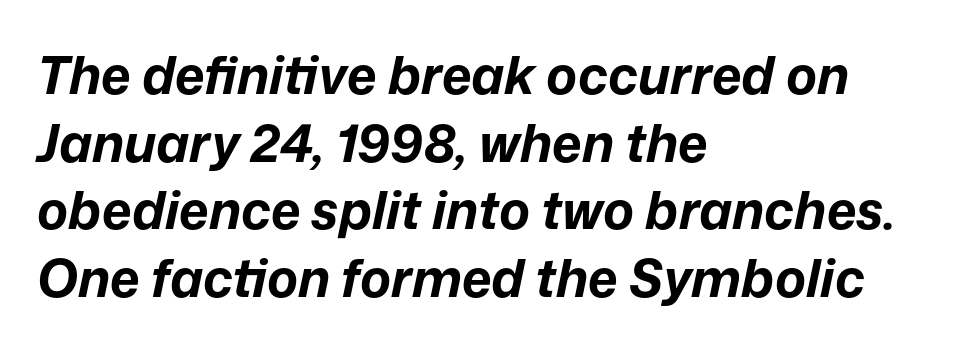
The image shows 52 px bold type, italic (leaning right); set left-aligned, normal line spacing (1.3x), normal letter spacing, not underlined; low stroke contrast and a medium x-height.
